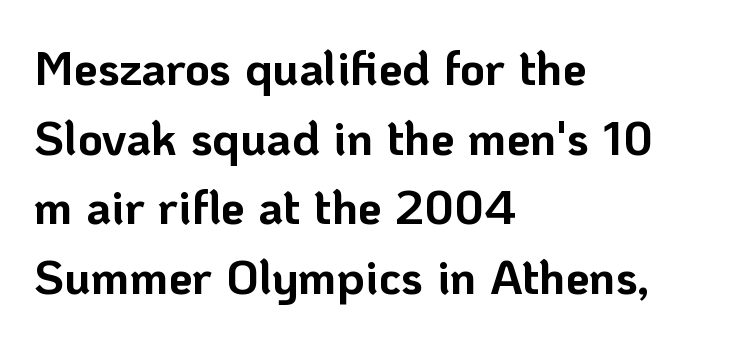
{"serif": "no", "italic": "no", "bold": "yes", "weight": "bold", "width": "normal", "stroke_contrast": "low", "x_height": "medium", "monospaced": "no", "underline": "no", "align": "left", "line_spacing": "normal", "line_spacing_ratio": 1.45, "letter_spacing": "normal", "letter_spacing_em": 0.0, "glyph_px": 48}
